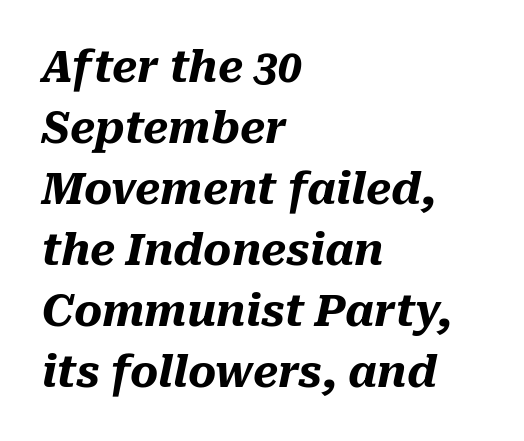
Q: Is the text bold? A: Yes.
Q: Is the text italic (slanted)? A: Yes, it leans right by about 10 degrees.
Q: Is the text underlined? A: No.
Q: How is the paragraph aligned? A: Left-aligned.
Q: Is the spacing between letters normal or unusually wide? A: Normal.
Q: Is the spacing between lines tight, normal or loose? A: Normal.
Q: Width (condensed, normal, or wide)? A: Normal.
Q: Stroke contrast? A: Medium.
Q: x-height? A: Medium.
Q: Monospaced? A: No.
